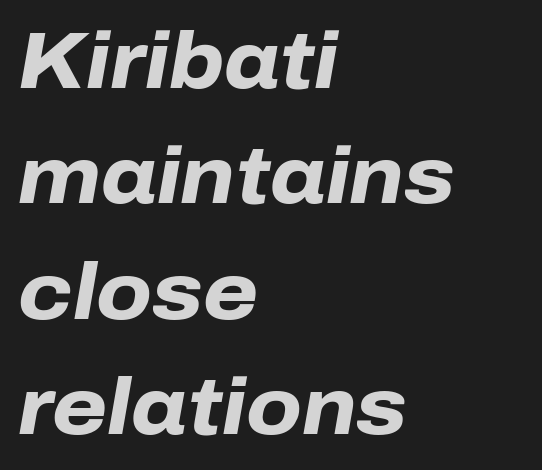
Q: Is the text bold? A: Yes.
Q: Is the text italic (slanted)? A: Yes, it leans right by about 10 degrees.
Q: Is the text underlined? A: No.
Q: How is the paragraph aligned? A: Left-aligned.
Q: Is the spacing between letters normal or unusually wide? A: Normal.
Q: Is the spacing between lines tight, normal or loose? A: Normal.
Q: Width (condensed, normal, or wide)? A: Normal.
Q: Stroke contrast? A: Low.
Q: x-height? A: Medium.
Q: Monospaced? A: No.
